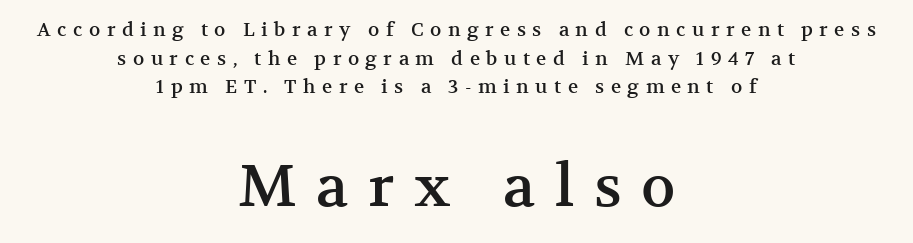
Visually the block forms a symmetrical silhouette, jagged on both flanks. A normal amount of white space separates one row of letters from the next. Each row of text sits above clean, open space. Type size steps up from the first block to the second. Old-style or modern, the face here clearly has serifs.
